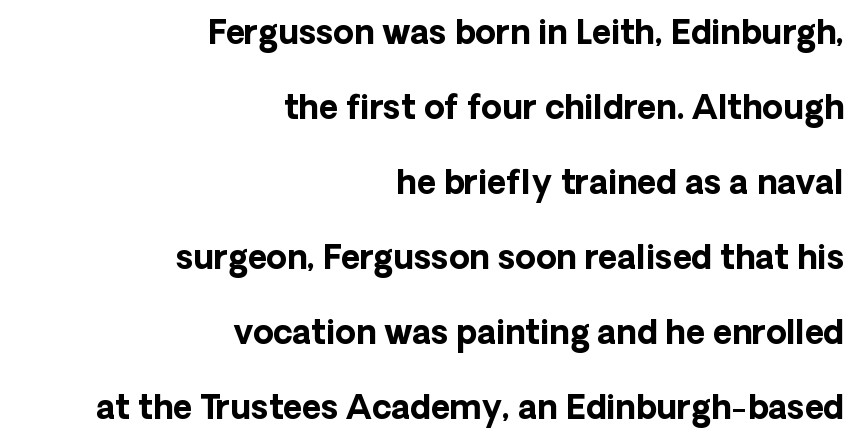
The image shows 33 px bold sans-serif type, upright; set right-aligned, loose line spacing (2.27x), normal letter spacing, not underlined; low stroke contrast and a medium x-height.
